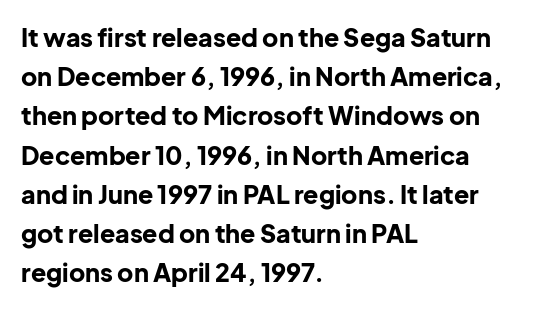
There is no visible air inserted between adjacent glyphs. This sample is left-justified, so line endings fall wherever the words run out. Normally led — the rows are evenly, conventionally spaced. The lettering holds an erect, upright posture throughout.
